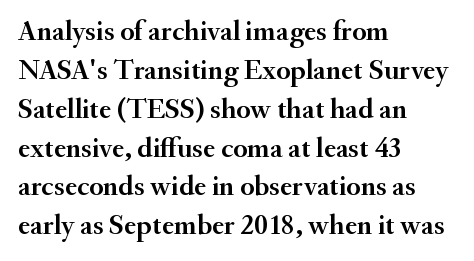
The image shows 29 px serif type, upright; set left-aligned, normal line spacing (1.34x), normal letter spacing, not underlined; medium stroke contrast and a small x-height.
